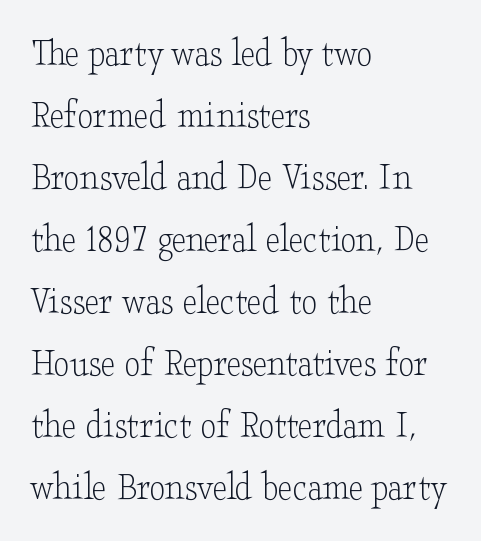
{"serif": "yes", "italic": "no", "bold": "no", "weight": "light", "width": "wide", "stroke_contrast": "low", "x_height": "small", "monospaced": "no", "underline": "no", "align": "left", "line_spacing": "normal", "line_spacing_ratio": 1.55, "letter_spacing": "normal", "letter_spacing_em": 0.0, "glyph_px": 40}
